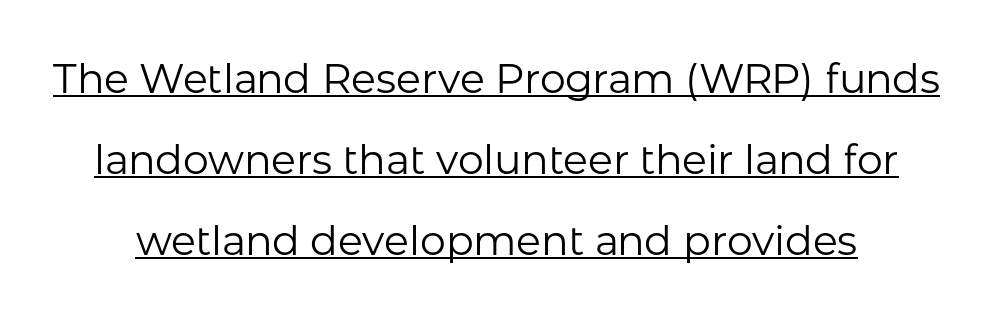
Q: Is the text bold? A: No.
Q: Is the text italic (slanted)? A: No, it is upright.
Q: Is the typeface a serif or a sans-serif typeface? A: Sans-serif.
Q: Is the text underlined? A: Yes.
Q: Is the spacing between letters normal or unusually wide? A: Normal.
Q: Is the spacing between lines tight, normal or loose? A: Loose.
Q: Width (condensed, normal, or wide)? A: Normal.
Q: Stroke contrast? A: Low.
Q: x-height? A: Medium.
Q: Monospaced? A: No.
